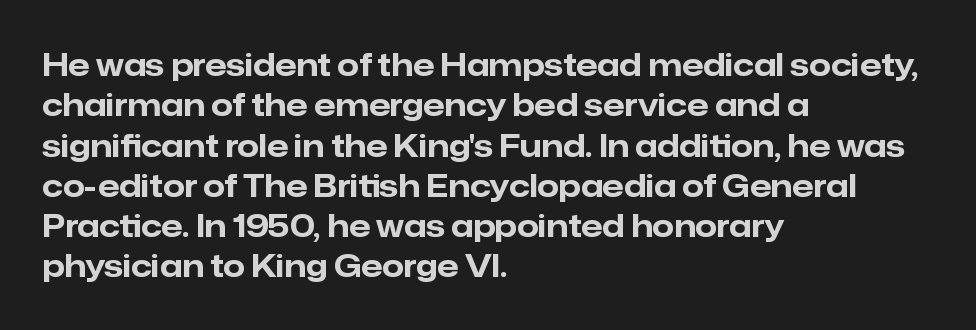
Q: Is the text bold? A: Yes.
Q: Is the text italic (slanted)? A: No, it is upright.
Q: Is the typeface a serif or a sans-serif typeface? A: Sans-serif.
Q: Is the text underlined? A: No.
Q: How is the paragraph aligned? A: Left-aligned.
Q: Is the spacing between letters normal or unusually wide? A: Normal.
Q: Is the spacing between lines tight, normal or loose? A: Normal.
Q: Width (condensed, normal, or wide)? A: Normal.
Q: Stroke contrast? A: Low.
Q: x-height? A: Medium.
Q: Monospaced? A: No.
